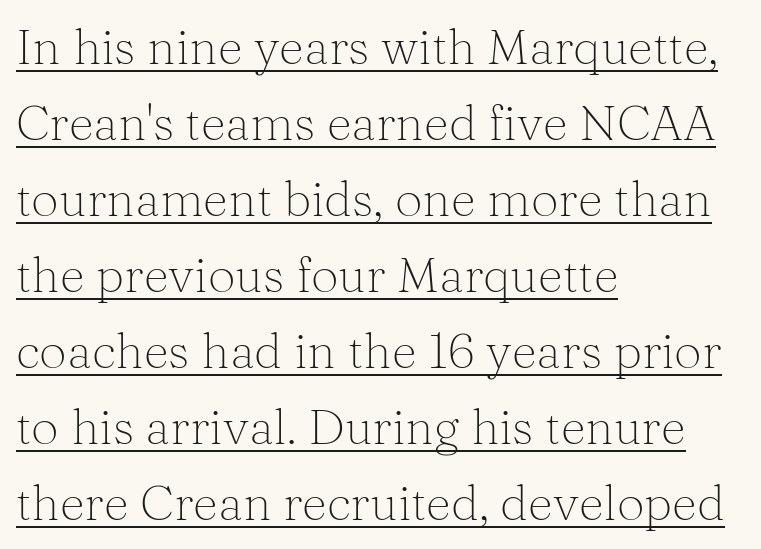
{"serif": "yes", "italic": "no", "bold": "no", "weight": "light", "width": "normal", "stroke_contrast": "medium", "x_height": "medium", "monospaced": "no", "underline": "yes", "align": "left", "line_spacing": "normal", "line_spacing_ratio": 1.55, "letter_spacing": "normal", "letter_spacing_em": 0.0, "glyph_px": 49}
